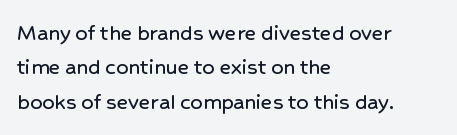
The image shows 24 px text type, upright; set left-aligned, normal line spacing (1.43x), normal letter spacing, not underlined.
